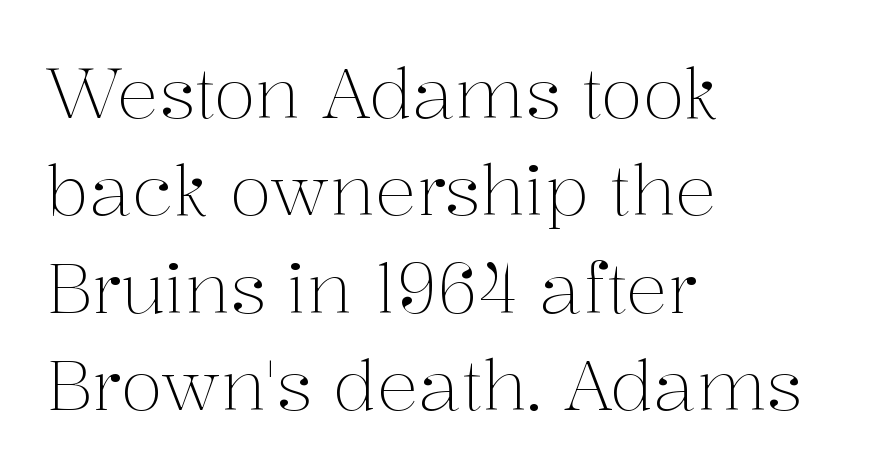
{"serif": "yes", "italic": "no", "bold": "no", "weight": "light", "width": "normal", "stroke_contrast": "medium", "x_height": "medium", "monospaced": "no", "underline": "no", "align": "left", "line_spacing": "normal", "line_spacing_ratio": 1.41, "letter_spacing": "normal", "letter_spacing_em": 0.0, "glyph_px": 69}
